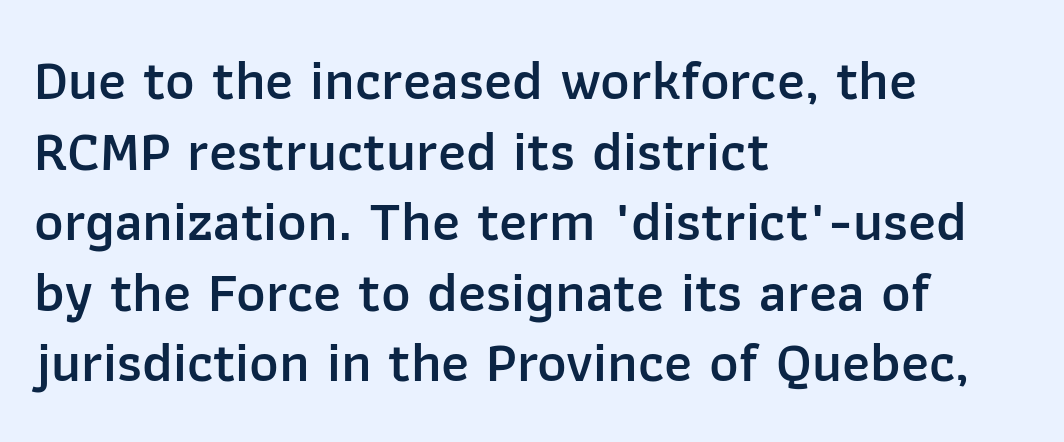
The lines are quadded left. Students, observe: this is what conventionally led text looks like. A typesetter would mark this as roman, not italic. Spacing verdict: proportional, widths tailored to each character. What kind of face is this? One without serifs — a sans.
